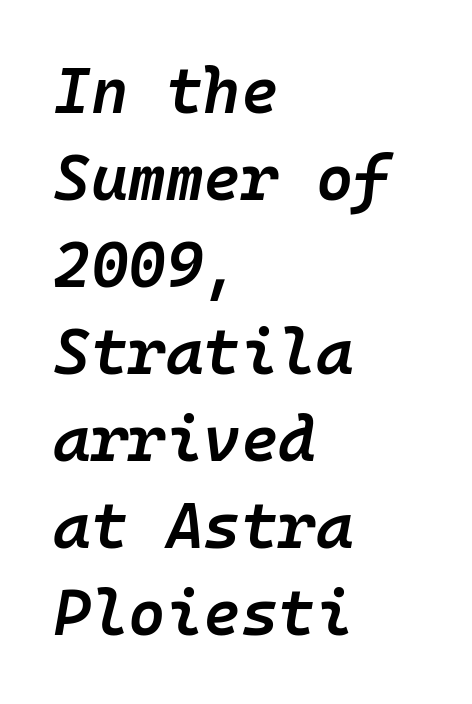
{"italic": "yes", "lean": "right", "slant_degrees": 10, "bold": "semi", "weight": "semibold", "width": "normal", "stroke_contrast": "low", "x_height": "medium", "monospaced": "yes", "underline": "no", "align": "left", "line_spacing": "normal", "line_spacing_ratio": 1.36, "letter_spacing": "normal", "letter_spacing_em": 0.0, "glyph_px": 64}
